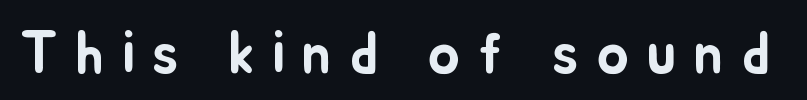
Q: Is the text italic (slanted)? A: No, it is upright.
Q: Is the text underlined? A: No.
Q: Is the spacing between letters normal or unusually wide? A: Unusually wide.
Q: Width (condensed, normal, or wide)? A: Normal.
Q: Stroke contrast? A: Low.
Q: x-height? A: Small.
Q: Monospaced? A: No.
